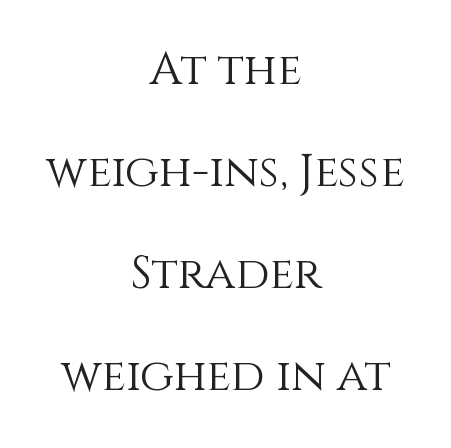
Q: Is the text bold? A: No.
Q: Is the text italic (slanted)? A: No, it is upright.
Q: Is the text underlined? A: No.
Q: How is the paragraph aligned? A: Centered.
Q: Is the spacing between letters normal or unusually wide? A: Normal.
Q: Is the spacing between lines tight, normal or loose? A: Loose.
Q: Width (condensed, normal, or wide)? A: Normal.
Q: x-height? A: Large.
Q: Monospaced? A: No.
